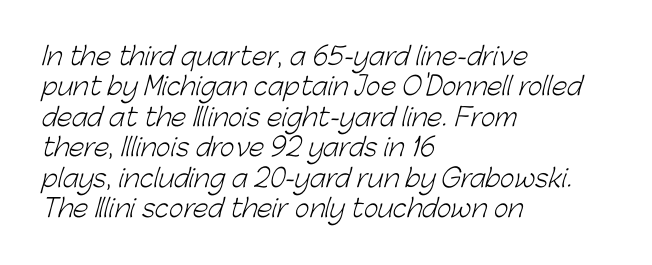
{"bold": "no", "underline": "no", "align": "left", "line_spacing_ratio": 1.22, "letter_spacing": "normal", "letter_spacing_em": 0.0, "glyph_px": 25}
